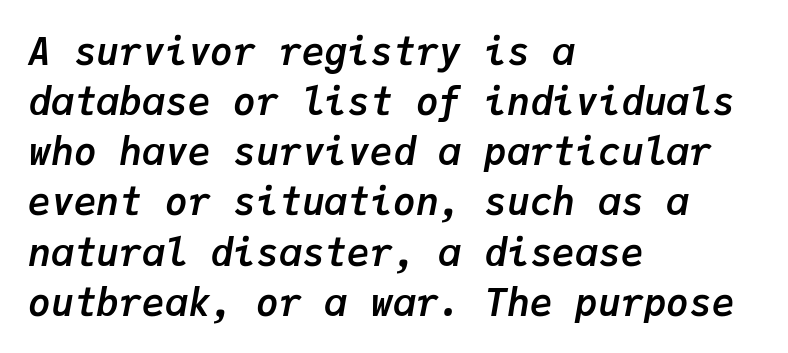
The lines in this sample share a left origin and differ only in where they stop. How are the letters spaced? Ordinarily, with no added tracking. If you drew a line through each stem, it would be angled. A typesetter would call this monospace, since all characters share one set width.
